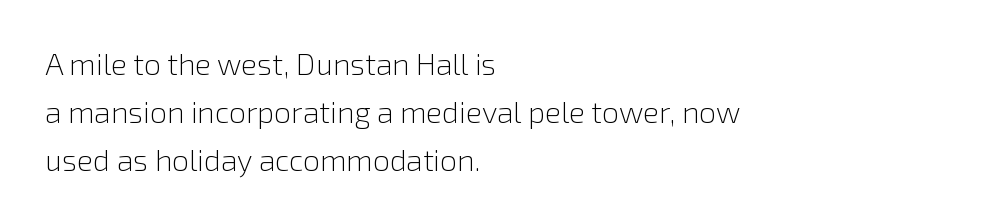
{"serif": "no", "italic": "no", "bold": "no", "weight": "light", "width": "normal", "stroke_contrast": "low", "x_height": "medium", "monospaced": "no", "underline": "no", "align": "left", "line_spacing": "normal", "line_spacing_ratio": 1.6, "letter_spacing": "normal", "letter_spacing_em": 0.0, "glyph_px": 30}
